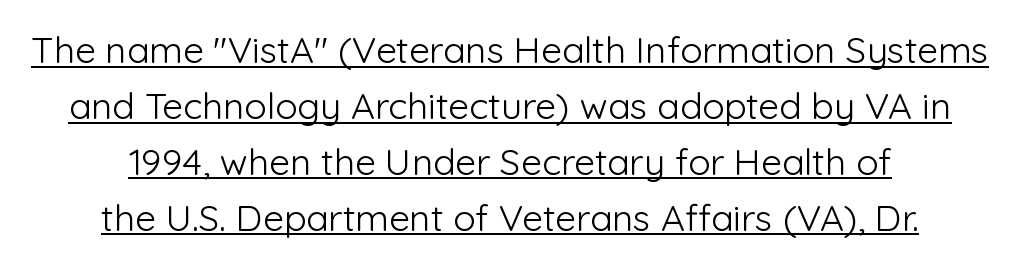
Q: Is the text bold? A: No.
Q: Is the text italic (slanted)? A: No, it is upright.
Q: Is the typeface a serif or a sans-serif typeface? A: Sans-serif.
Q: Is the text underlined? A: Yes.
Q: How is the paragraph aligned? A: Centered.
Q: Is the spacing between letters normal or unusually wide? A: Normal.
Q: Is the spacing between lines tight, normal or loose? A: Normal.
Q: Width (condensed, normal, or wide)? A: Normal.
Q: Stroke contrast? A: Low.
Q: x-height? A: Medium.
Q: Monospaced? A: No.
